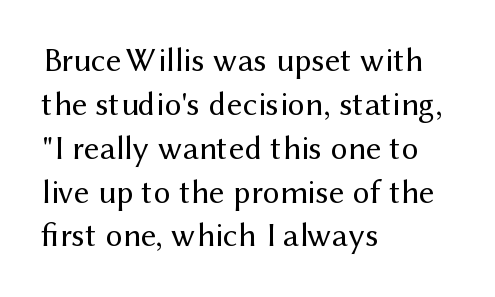
{"serif": "no", "italic": "no", "bold": "no", "weight": "regular", "width": "normal", "stroke_contrast": "medium", "x_height": "medium", "monospaced": "no", "underline": "no", "align": "left", "line_spacing": "normal", "line_spacing_ratio": 1.29, "letter_spacing": "normal", "letter_spacing_em": 0.0, "glyph_px": 34}
